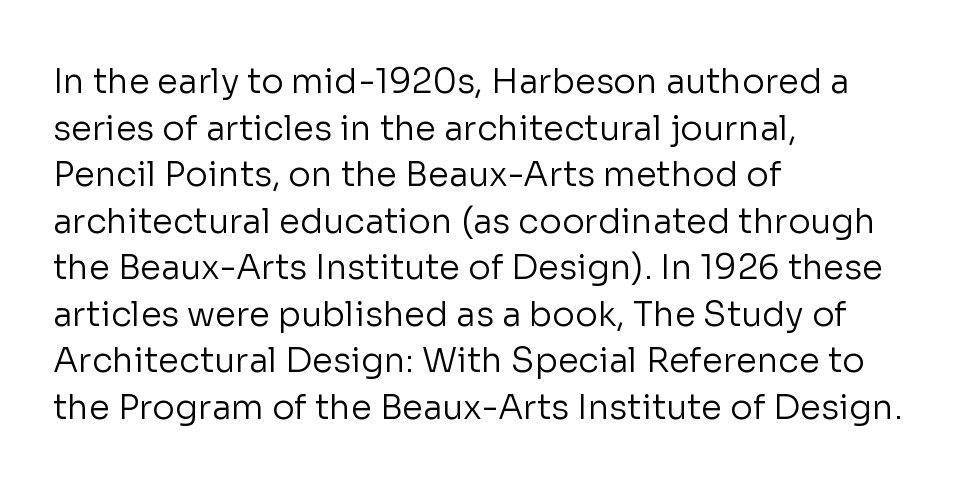
{"serif": "no", "italic": "no", "bold": "no", "weight": "regular", "width": "normal", "stroke_contrast": "low", "x_height": "medium", "monospaced": "no", "underline": "no", "align": "left", "line_spacing": "normal", "line_spacing_ratio": 1.37, "letter_spacing": "normal", "letter_spacing_em": 0.0, "glyph_px": 34}
